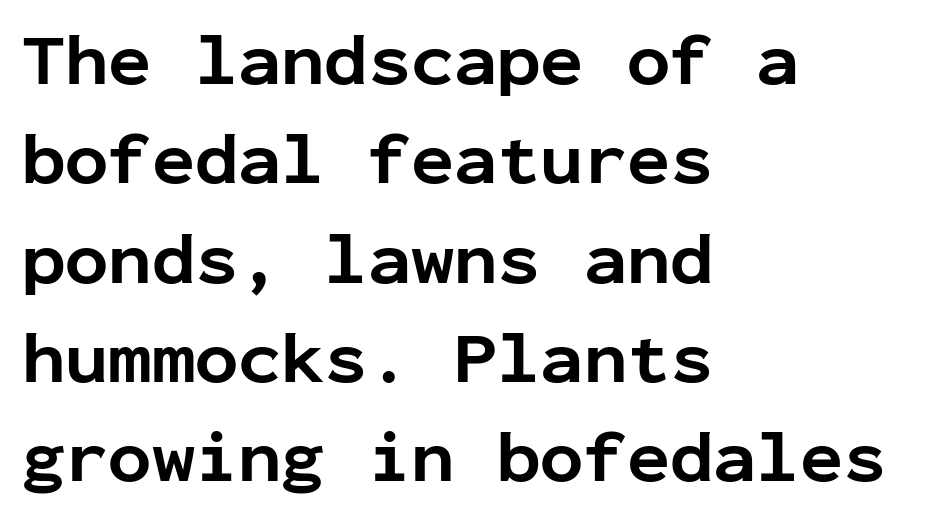
Q: Is the text bold? A: Yes.
Q: Is the text italic (slanted)? A: No, it is upright.
Q: Is the typeface a serif or a sans-serif typeface? A: Sans-serif.
Q: Is the text underlined? A: No.
Q: How is the paragraph aligned? A: Left-aligned.
Q: Is the spacing between letters normal or unusually wide? A: Normal.
Q: Is the spacing between lines tight, normal or loose? A: Normal.
Q: Width (condensed, normal, or wide)? A: Normal.
Q: Stroke contrast? A: Low.
Q: x-height? A: Medium.
Q: Monospaced? A: Yes.
